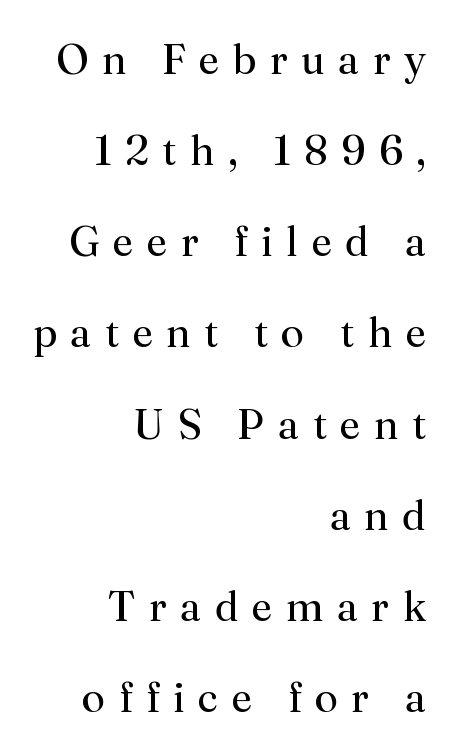
{"serif": "yes", "italic": "no", "bold": "no", "weight": "regular", "width": "normal", "stroke_contrast": "medium", "x_height": "small", "monospaced": "no", "underline": "no", "align": "right", "line_spacing": "loose", "line_spacing_ratio": 2.17, "letter_spacing": "wide", "letter_spacing_em": 0.32, "glyph_px": 42}
